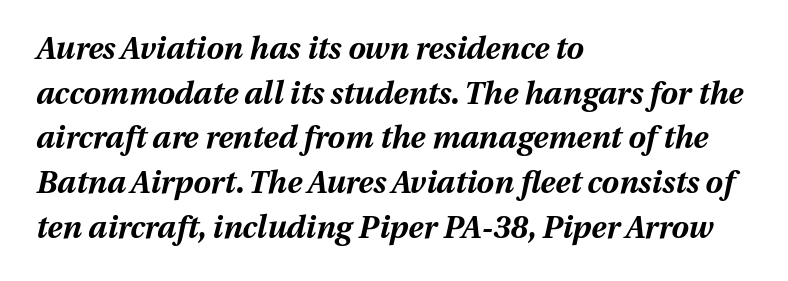
Q: Is the text bold? A: Yes.
Q: Is the text italic (slanted)? A: Yes, it leans right by about 13 degrees.
Q: Is the text underlined? A: No.
Q: How is the paragraph aligned? A: Left-aligned.
Q: Is the spacing between letters normal or unusually wide? A: Normal.
Q: Is the spacing between lines tight, normal or loose? A: Normal.
Q: Width (condensed, normal, or wide)? A: Normal.
Q: Stroke contrast? A: Medium.
Q: x-height? A: Medium.
Q: Monospaced? A: No.
